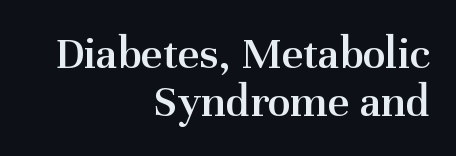
Notice how descenders almost collide with the ascenders below — that's tight leading. Honestly, the letter spacing is just normal — you wouldn't notice it. Unlike a clean sans, this face finishes its strokes with serifs. Every letter is mildly thick-stroked: semibold rather than bold. Quick note: underline off.
